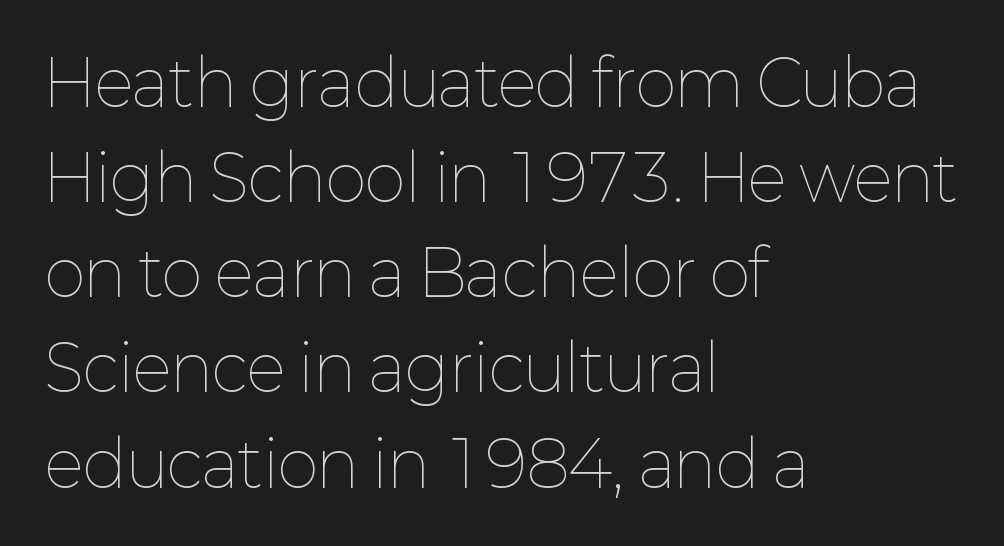
{"italic": "no", "bold": "no", "weight": "thin", "width": "normal", "stroke_contrast": "low", "x_height": "medium", "monospaced": "no", "underline": "no", "align": "left", "line_spacing": "normal", "line_spacing_ratio": 1.51, "letter_spacing": "normal", "letter_spacing_em": 0.0, "glyph_px": 63}
